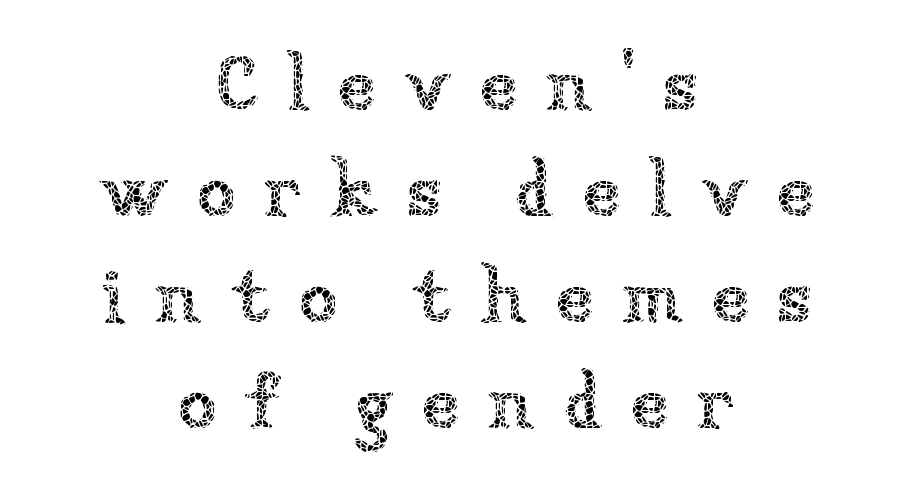
Q: Is the text bold? A: No.
Q: Is the text italic (slanted)? A: No, it is upright.
Q: Is the text underlined? A: No.
Q: How is the paragraph aligned? A: Centered.
Q: Is the spacing between letters normal or unusually wide? A: Unusually wide.
Q: Is the spacing between lines tight, normal or loose? A: Normal.
Q: Width (condensed, normal, or wide)? A: Normal.
Q: Stroke contrast? A: Low.
Q: x-height? A: Medium.
Q: Monospaced? A: No.
